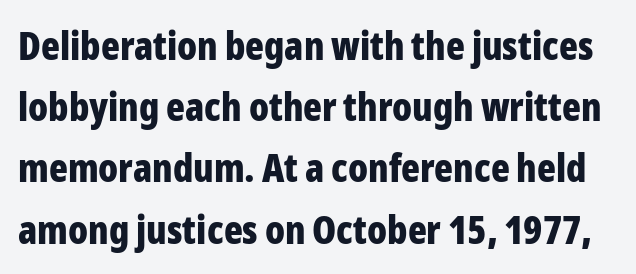
Q: Is the text bold? A: Yes.
Q: Is the text italic (slanted)? A: No, it is upright.
Q: Is the typeface a serif or a sans-serif typeface? A: Sans-serif.
Q: Is the text underlined? A: No.
Q: Is the spacing between letters normal or unusually wide? A: Normal.
Q: Is the spacing between lines tight, normal or loose? A: Normal.
Q: Width (condensed, normal, or wide)? A: Condensed.
Q: Stroke contrast? A: Low.
Q: x-height? A: Medium.
Q: Monospaced? A: No.
